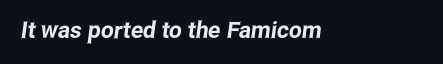
Q: Is the text underlined? A: No.
Q: How is the paragraph aligned? A: Left-aligned.
Q: Is the spacing between letters normal or unusually wide? A: Normal.
